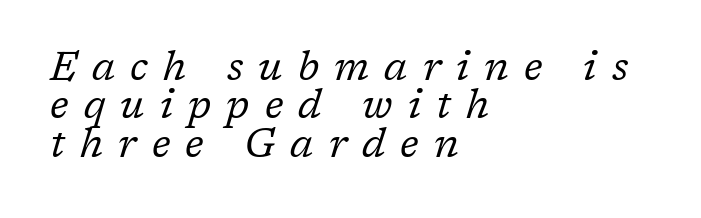
The image shows 40 px regular-weight serif type, italic (leaning right); set left-aligned, tight line spacing (0.96x), unusually wide letter spacing (+0.38 em), not underlined; low stroke contrast and a medium x-height.
